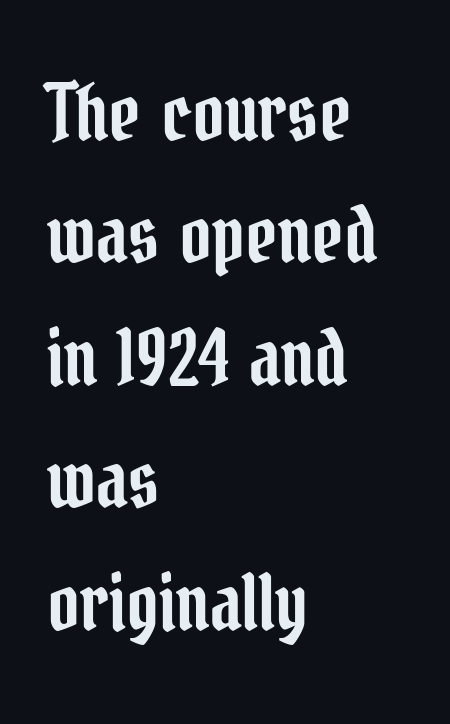
Underline: absent. The setting favours the left margin, as ordinary paragraphs usually do. Little horizontal feet cap the strokes, marking this as serif type. The letterforms sit shoulder to shoulder at normal distance. Leading: standard. Posture: vertical.
